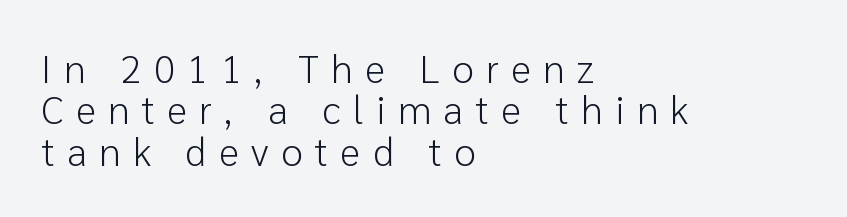
Visually the block forms a straight wall on the left and a jagged coastline on the right. A clean baseline with only descenders dipping below it. Varying glyph widths throughout — classic text-font behaviour. The passage shown is typeset with a sans-serif family. These lines have a slow, spaced-out rhythm from letter to letter. Quick note: interline space is minimal.
